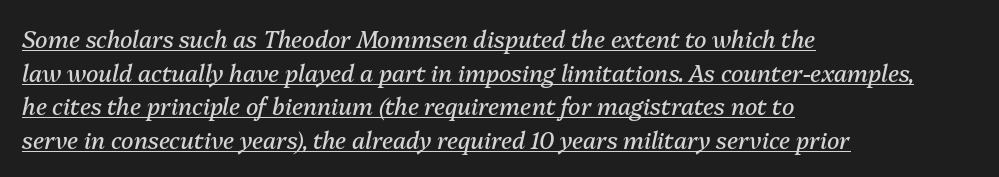
The image shows 23 px text type, italic (leaning right); set left-aligned, normal line spacing (1.46x), normal letter spacing, underlined.
